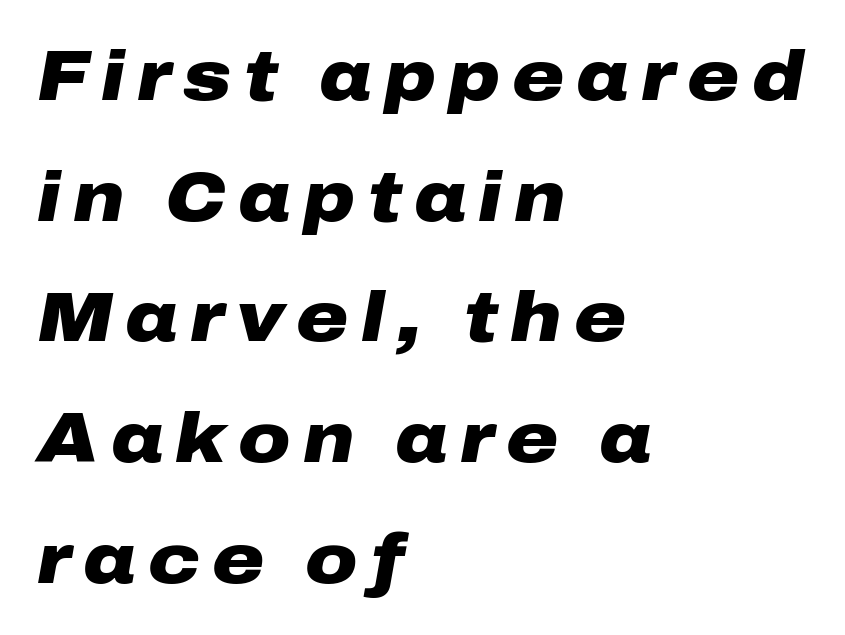
Notice how the passage keeps a crisp vertical edge on the left only. The face used here is proportionally spaced, like ordinary book or web type. The rendering applies a slant to the glyphs. Any mark beneath the type? The region is blank.
